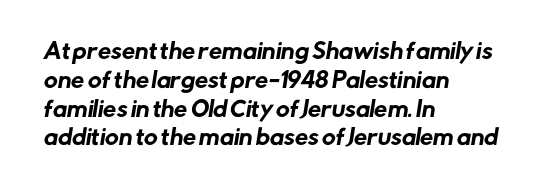
The image shows 21 px text type; set left-aligned, normal line spacing (1.37x), normal letter spacing, not underlined.
